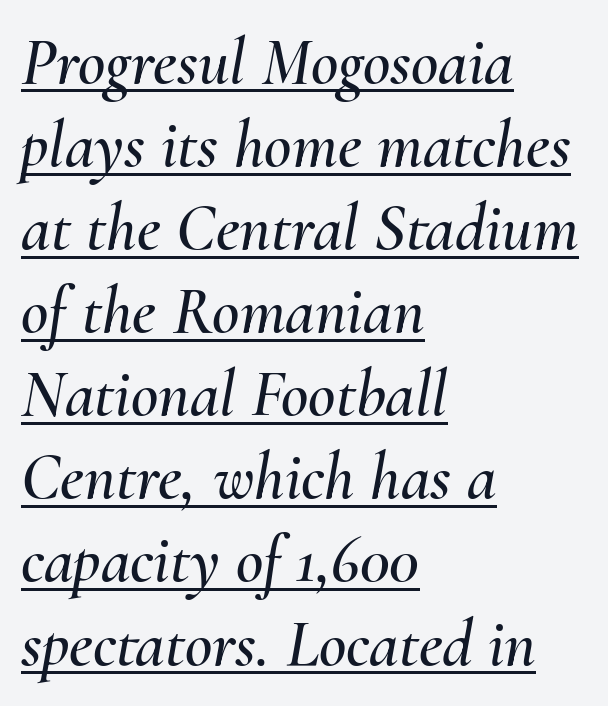
Line beginnings align vertically; line endings do not. The passage shown has conventional tracking throughout. The typography opts for an oblique posture over an upright one. The typesetter has applied underlining to the passage shown.
